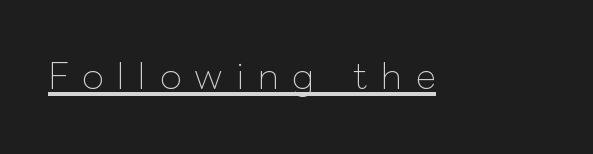
The tracking jumps out immediately: characters are airy and widely separated. The typeface has the unassuming heft of standard copy or less. A baseline rule has been typeset under these characters. These lines were composed using upright roman letters. Varying glyph widths throughout — classic text-font behaviour.
